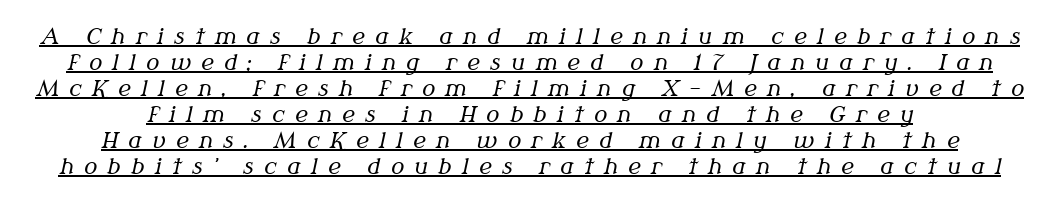
The image shows 22 px text type, italic (leaning right); set centered, line spacing 1.18x, unusually wide letter spacing (+0.47 em), underlined.
